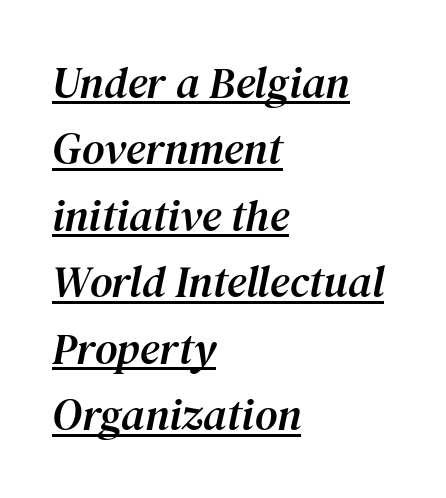
The image shows 44 px serif type, italic (leaning right); set left-aligned, normal line spacing (1.51x), normal letter spacing, underlined; medium stroke contrast and a medium x-height.
